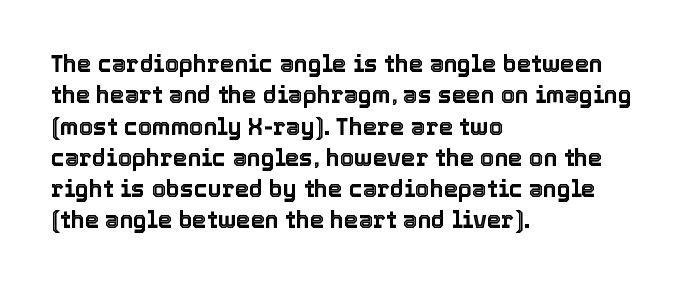
The passage shown is not underscored anywhere. The line texture is even and compact thanks to regular tracking. Nope, not italic — everything's standing straight. Each line starts at the same left margin while the right side varies. Notice how descenders clear the ascenders below comfortably — that's standard leading.
